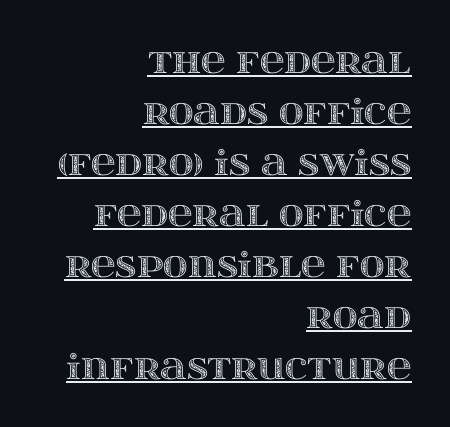
{"italic": "no", "width": "wide", "x_height": "large", "monospaced": "no", "underline": "yes", "align": "right", "line_spacing": "normal", "line_spacing_ratio": 1.5, "letter_spacing": "normal", "letter_spacing_em": 0.0, "glyph_px": 34}
